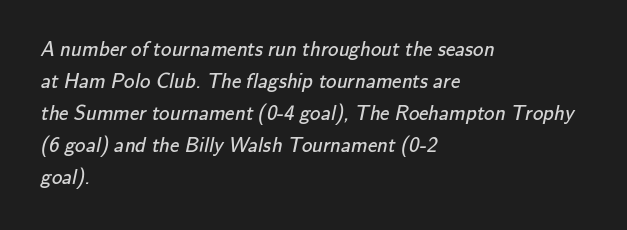
Counters stay open thanks to moderate or lighter strokes. Line spacing here is normal. Letters rest on an invisible, unmarked baseline. Tracking value appears to be zero — textbook default spacing. These lines are set flush left with a ragged right edge.
